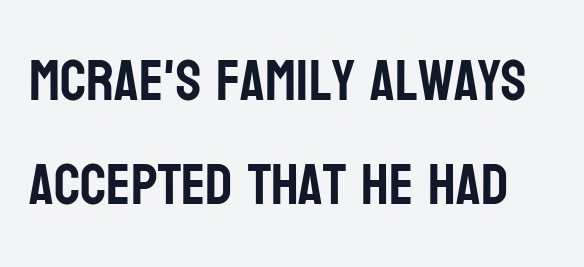
Each letter keeps its own natural width here, so spacing adapts to shape. Is the letter spacing exaggerated? No — it looks like the ordinary default. Honestly, there is no underline to notice here at all. Is there any slant? The stems are plumb. Nope, no serifs anywhere on these letters.
